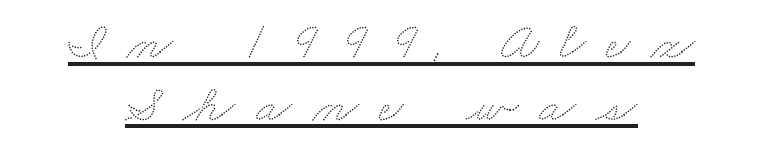
The image shows 53 px wide type; set centered, line spacing 1.18x, unusually wide letter spacing (+0.39 em), underlined; low stroke contrast and a small x-height.
